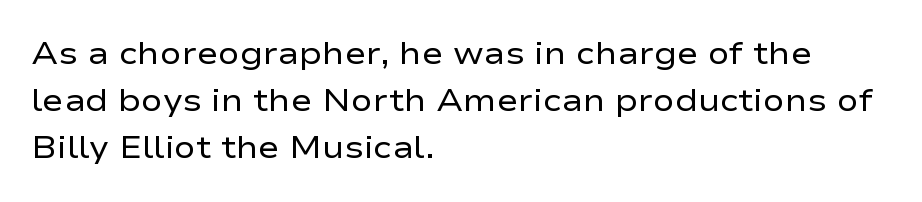
The letters stand upright; this is a roman face. The vertical gap from one line to the next is medium. Anything drawn beneath the words? Only blank space. Caption: standard tracking, unaltered. Line starts are locked; line ends wander.
